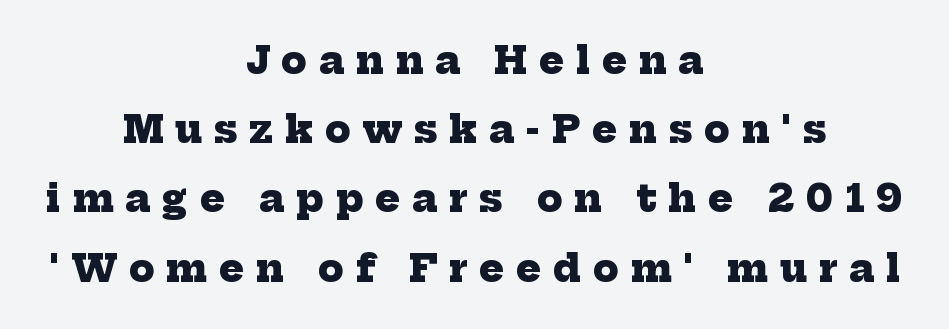
{"serif": "yes", "bold": "yes", "weight": "heavy", "width": "normal", "stroke_contrast": "low", "x_height": "medium", "monospaced": "no", "underline": "no", "align": "center", "line_spacing_ratio": 1.87, "letter_spacing": "wide", "letter_spacing_em": 0.32, "glyph_px": 37}
